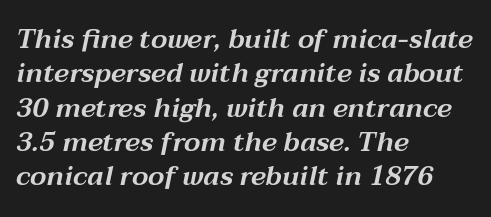
Q: Is the text italic (slanted)? A: Yes, it leans right by about 12 degrees.
Q: Is the text underlined? A: No.
Q: How is the paragraph aligned? A: Left-aligned.
Q: Is the spacing between letters normal or unusually wide? A: Normal.
Q: Is the spacing between lines tight, normal or loose? A: Normal.
